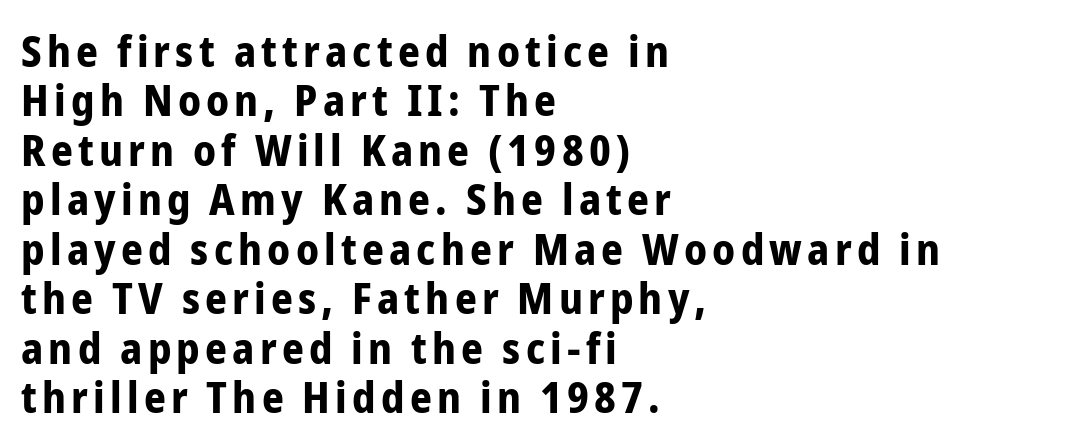
Descenders are the only things crossing below the line. Strokes here are thick enough to call this a true bold. Is there much room between lines? No — they nearly touch. Tall strokes in this sample are plumb rather than angled. A typesetter would label this face a sans.
